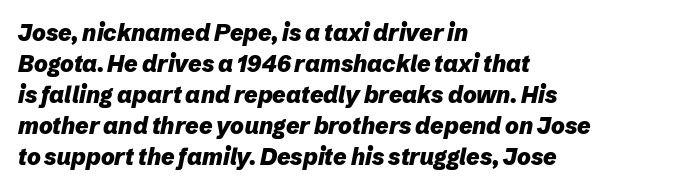
Q: Is the text bold? A: Yes.
Q: Is the text italic (slanted)? A: Yes, it leans right by about 12 degrees.
Q: Is the text underlined? A: No.
Q: How is the paragraph aligned? A: Left-aligned.
Q: Is the spacing between letters normal or unusually wide? A: Normal.
Q: Is the spacing between lines tight, normal or loose? A: Normal.
